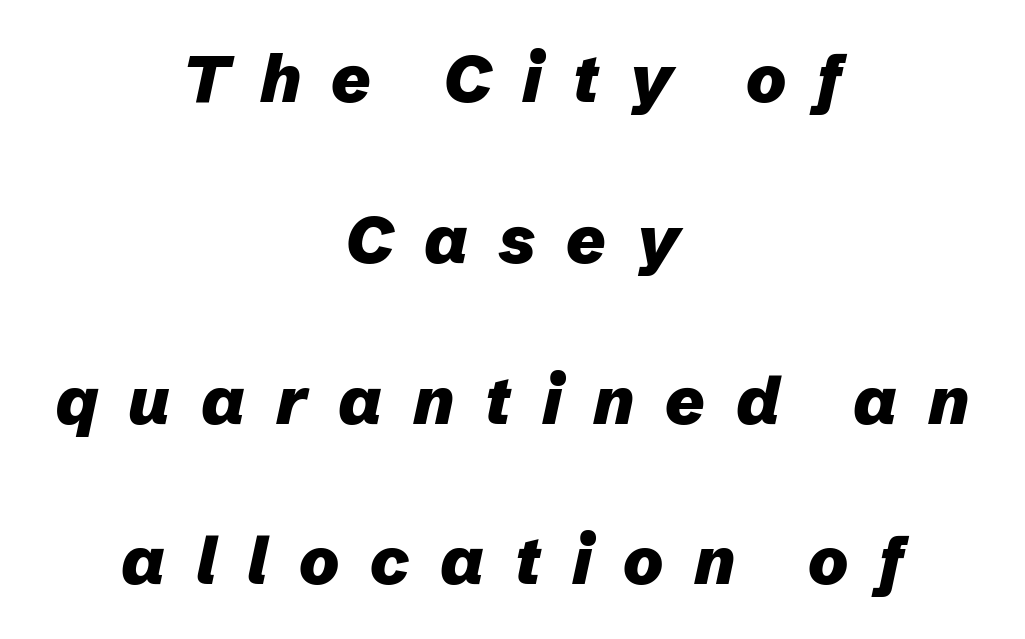
The image shows 67 px heavy type, italic (leaning right); set centered, loose line spacing (2.4x), unusually wide letter spacing (+0.46 em), not underlined; low stroke contrast and a medium x-height.
